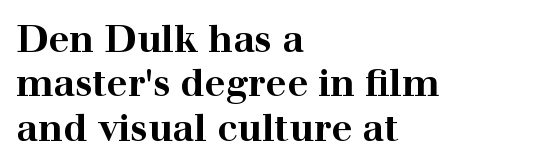
The letters advance in unequal steps, a hallmark of proportional type. Italic: no, the glyphs are upright roman. Font category for this specimen: serif. The lines in this sample share a left origin and differ only in where they stop. Clear beneath every line of the passage. How heavy is the stroke? Heavy — this is a bold.
